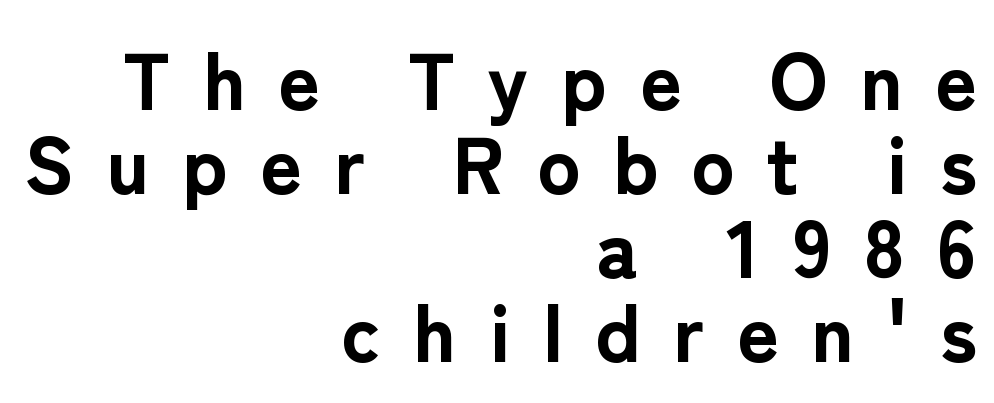
{"serif": "no", "italic": "no", "bold": "yes", "weight": "bold", "width": "normal", "stroke_contrast": "low", "x_height": "medium", "monospaced": "no", "underline": "no", "align": "right", "line_spacing": "tight", "line_spacing_ratio": 1.05, "letter_spacing": "wide", "letter_spacing_em": 0.41, "glyph_px": 80}
